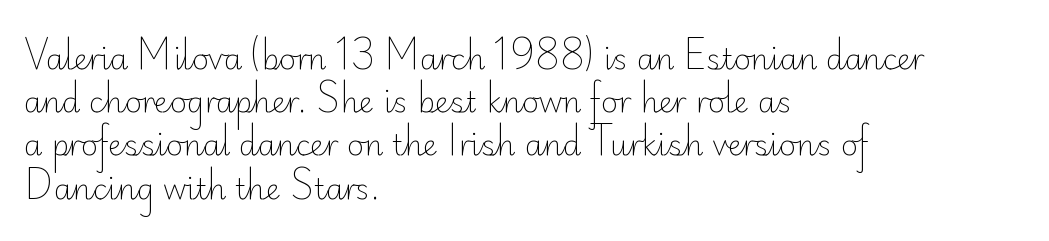
The image shows 29 px light sans-serif type, upright; set left-aligned, normal line spacing (1.49x), normal letter spacing, not underlined; low stroke contrast and a small x-height.
